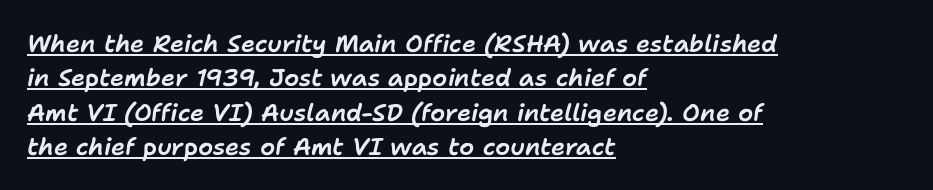
{"italic": "yes", "lean": "right", "slant_degrees": 11, "underline": "yes", "align": "left", "line_spacing": "normal", "line_spacing_ratio": 1.43, "letter_spacing": "normal", "letter_spacing_em": 0.0, "glyph_px": 24}
